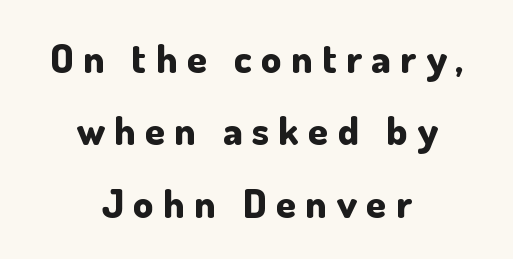
{"serif": "no", "italic": "no", "bold": "yes", "weight": "bold", "width": "normal", "stroke_contrast": "low", "x_height": "small", "monospaced": "no", "underline": "no", "align": "center", "line_spacing_ratio": 1.81, "letter_spacing": "wide", "letter_spacing_em": 0.24, "glyph_px": 40}
